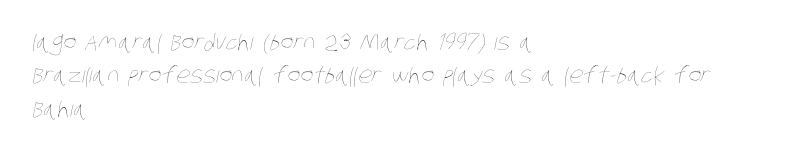
The rendering uses a moderate line-height, typical for paragraphs. Each row of text sits above clean, open space. Stroke mass is kept to a normal reading level or below. One-word summary of the alignment: left. Default kerning and tracking; the words read as compact shapes.
